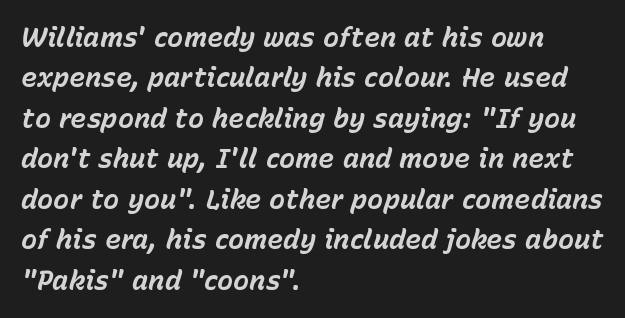
{"italic": "yes", "lean": "right", "slant_degrees": 15, "bold": "yes", "underline": "no", "align": "left", "line_spacing": "normal", "line_spacing_ratio": 1.5, "letter_spacing": "normal", "letter_spacing_em": 0.0, "glyph_px": 27}
